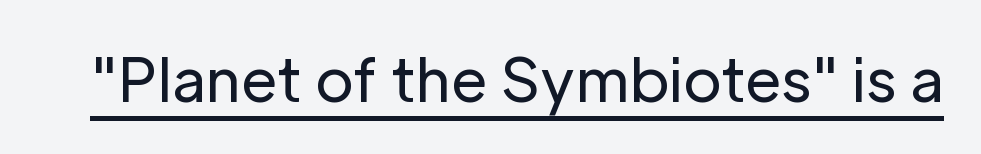
The image shows 59 px regular-weight sans-serif type, upright; set normal letter spacing, underlined; low stroke contrast and a medium x-height.
